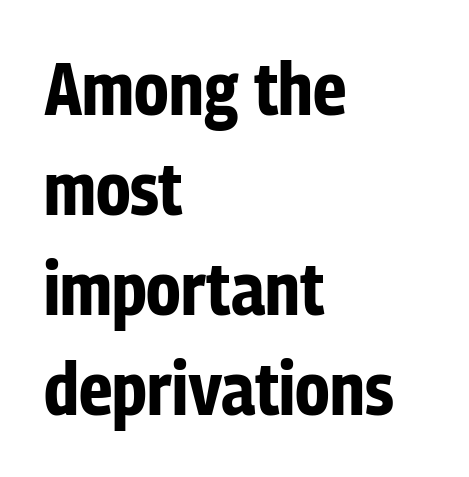
The image shows 73 px bold, condensed sans-serif type, upright; set left-aligned, normal line spacing (1.37x), normal letter spacing, not underlined; low stroke contrast and a medium x-height.
